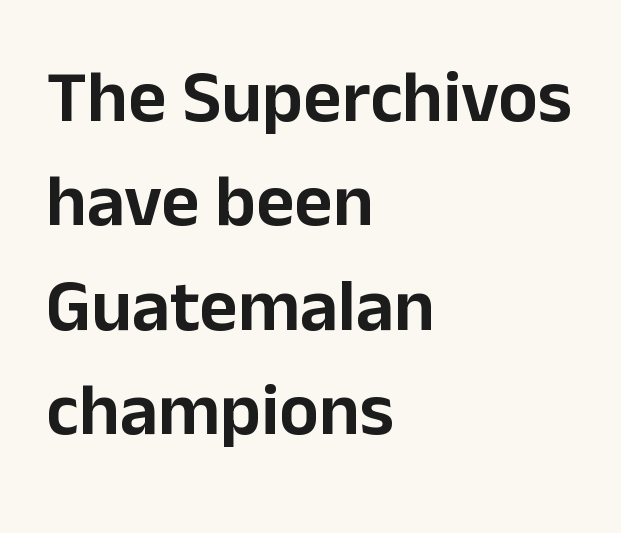
The image shows 74 px sans-serif type, upright; set left-aligned, normal line spacing (1.41x), normal letter spacing, not underlined; low stroke contrast and a medium x-height.
